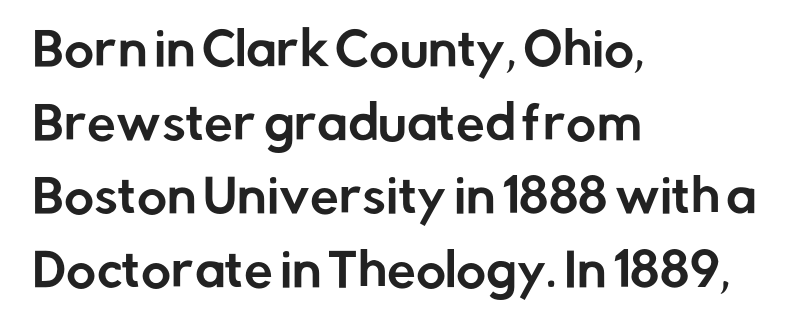
Q: Is the text italic (slanted)? A: No, it is upright.
Q: Is the typeface a serif or a sans-serif typeface? A: Sans-serif.
Q: Is the text underlined? A: No.
Q: How is the paragraph aligned? A: Left-aligned.
Q: Is the spacing between letters normal or unusually wide? A: Normal.
Q: Is the spacing between lines tight, normal or loose? A: Normal.
Q: Width (condensed, normal, or wide)? A: Normal.
Q: Stroke contrast? A: Low.
Q: x-height? A: Medium.
Q: Monospaced? A: No.
